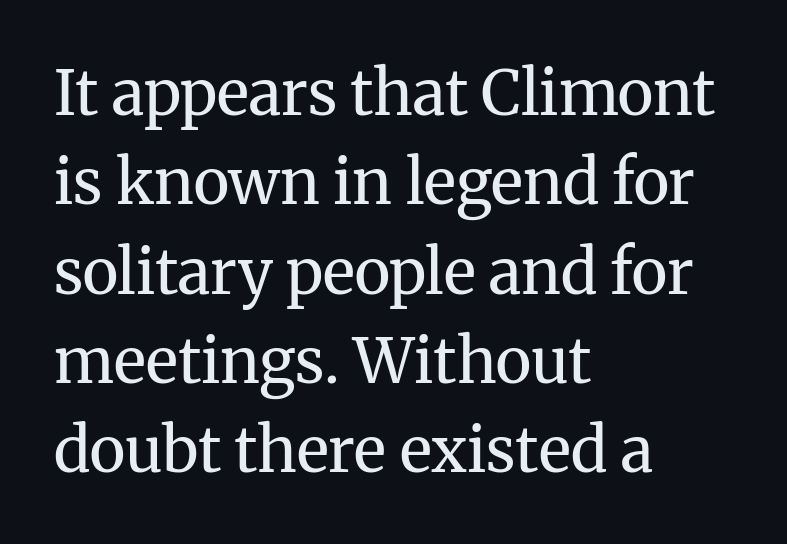
Q: Is the text bold? A: No.
Q: Is the text italic (slanted)? A: No, it is upright.
Q: Is the typeface a serif or a sans-serif typeface? A: Serif.
Q: Is the text underlined? A: No.
Q: How is the paragraph aligned? A: Left-aligned.
Q: Is the spacing between letters normal or unusually wide? A: Normal.
Q: Is the spacing between lines tight, normal or loose? A: Normal.
Q: Width (condensed, normal, or wide)? A: Normal.
Q: Stroke contrast? A: Medium.
Q: x-height? A: Medium.
Q: Monospaced? A: No.
